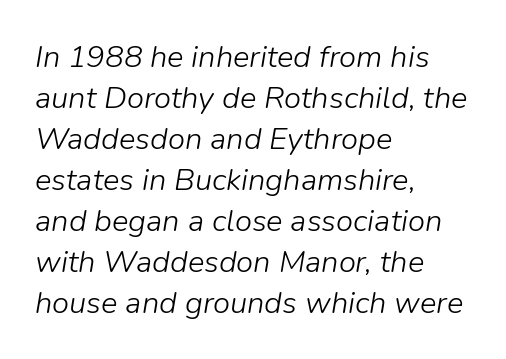
Q: Is the text bold? A: No.
Q: Is the text italic (slanted)? A: Yes, it leans right by about 9 degrees.
Q: Is the text underlined? A: No.
Q: How is the paragraph aligned? A: Left-aligned.
Q: Is the spacing between letters normal or unusually wide? A: Normal.
Q: Is the spacing between lines tight, normal or loose? A: Normal.
Q: Width (condensed, normal, or wide)? A: Normal.
Q: Stroke contrast? A: Low.
Q: x-height? A: Medium.
Q: Monospaced? A: No.
